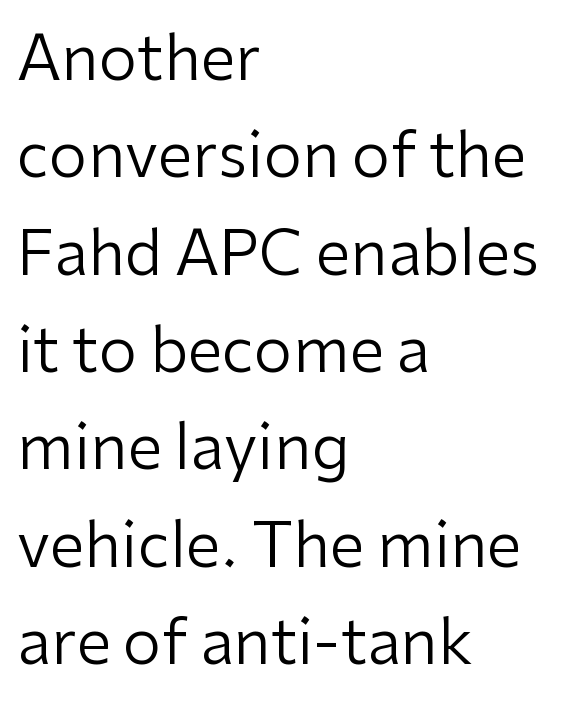
The image shows 62 px regular-weight sans-serif type, upright; set left-aligned, normal line spacing (1.57x), normal letter spacing, not underlined; low stroke contrast and a medium x-height.
